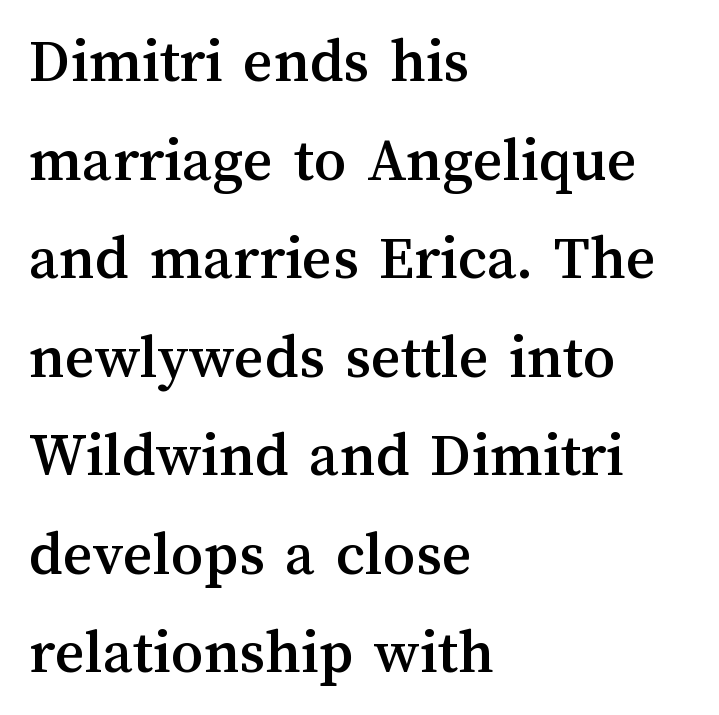
{"italic": "no", "width": "normal", "stroke_contrast": "medium", "x_height": "medium", "monospaced": "no", "underline": "no", "align": "left", "line_spacing": "normal", "line_spacing_ratio": 1.54, "letter_spacing": "normal", "letter_spacing_em": 0.0, "glyph_px": 64}
